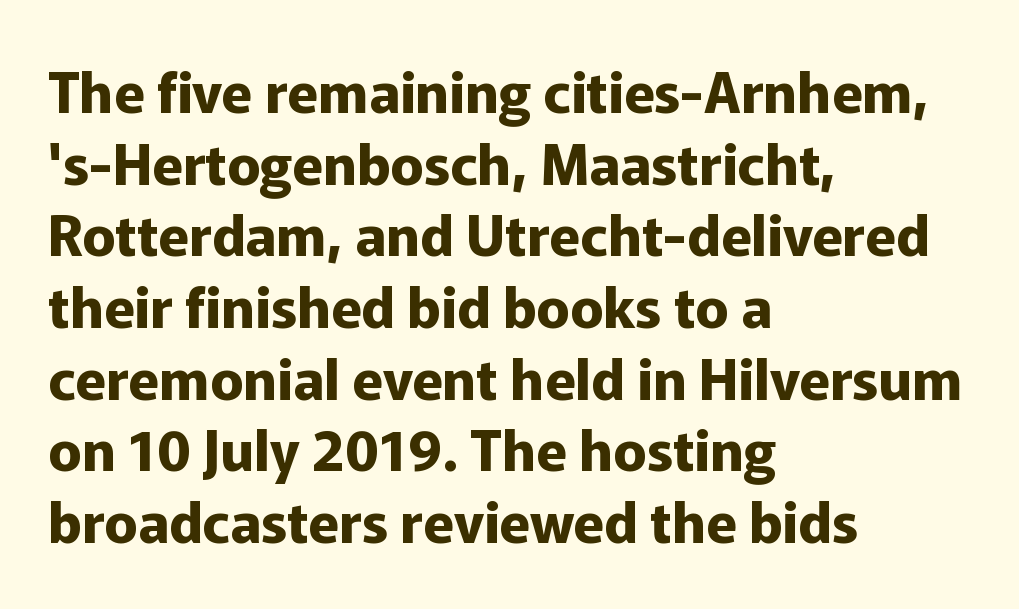
Q: Is the text bold? A: Yes.
Q: Is the text italic (slanted)? A: No, it is upright.
Q: Is the typeface a serif or a sans-serif typeface? A: Sans-serif.
Q: Is the text underlined? A: No.
Q: How is the paragraph aligned? A: Left-aligned.
Q: Is the spacing between letters normal or unusually wide? A: Normal.
Q: Is the spacing between lines tight, normal or loose? A: Normal.
Q: Width (condensed, normal, or wide)? A: Normal.
Q: Stroke contrast? A: Low.
Q: x-height? A: Medium.
Q: Monospaced? A: No.
